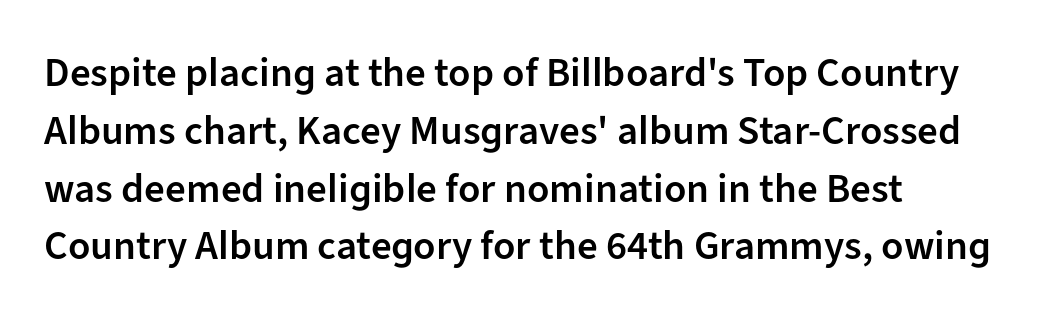
{"serif": "no", "italic": "no", "bold": "semi", "weight": "semibold", "width": "normal", "stroke_contrast": "low", "x_height": "medium", "monospaced": "no", "underline": "no", "line_spacing": "normal", "line_spacing_ratio": 1.41, "letter_spacing": "normal", "letter_spacing_em": 0.0, "glyph_px": 41}
